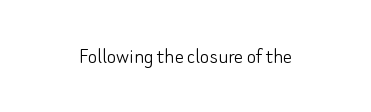
Q: Is the text bold? A: No.
Q: Is the text italic (slanted)? A: No, it is upright.
Q: Is the text underlined? A: No.
Q: How is the paragraph aligned? A: Centered.
Q: Is the spacing between letters normal or unusually wide? A: Normal.
